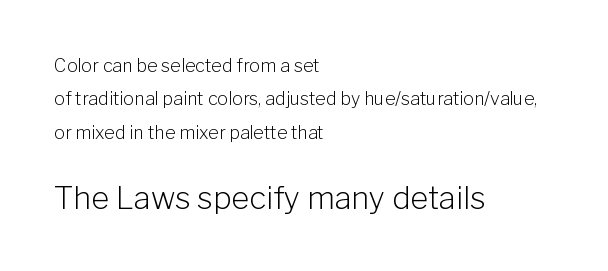
Q: Is the text bold? A: No.
Q: Is the text italic (slanted)? A: No, it is upright.
Q: Is the typeface a serif or a sans-serif typeface? A: Sans-serif.
Q: Is the text underlined? A: No.
Q: How is the paragraph aligned? A: Left-aligned.
Q: Is the spacing between letters normal or unusually wide? A: Normal.
Q: Which block of text is set in a larger size, the first (top) or the second (bottom)? A: The second (bottom) one.
Q: Width (condensed, normal, or wide)? A: Normal.
Q: Stroke contrast? A: Low.
Q: x-height? A: Medium.
Q: Monospaced? A: No.
